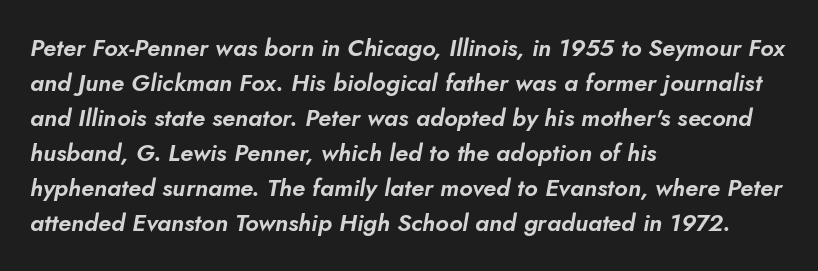
{"italic": "yes", "lean": "right", "slant_degrees": 5, "underline": "no", "align": "left", "line_spacing": "normal", "line_spacing_ratio": 1.46, "letter_spacing": "normal", "letter_spacing_em": 0.0, "glyph_px": 24}
